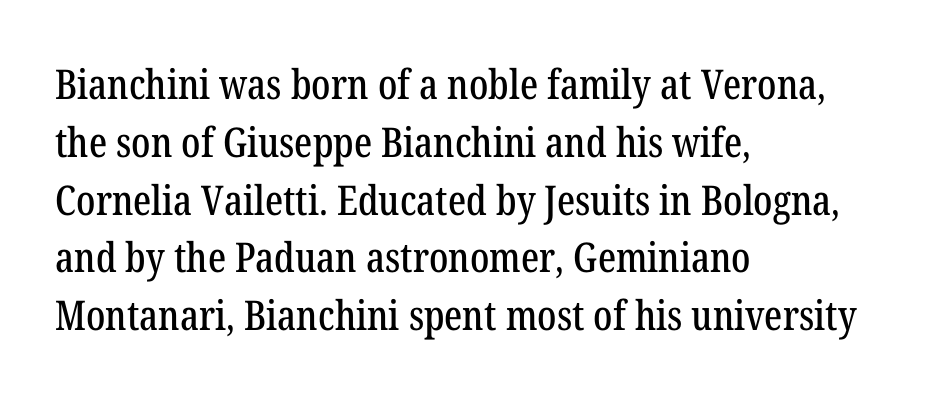
Q: Is the text italic (slanted)? A: No, it is upright.
Q: Is the typeface a serif or a sans-serif typeface? A: Serif.
Q: Is the text underlined? A: No.
Q: How is the paragraph aligned? A: Left-aligned.
Q: Is the spacing between letters normal or unusually wide? A: Normal.
Q: Is the spacing between lines tight, normal or loose? A: Normal.
Q: Width (condensed, normal, or wide)? A: Condensed.
Q: Stroke contrast? A: Low.
Q: x-height? A: Medium.
Q: Monospaced? A: No.
